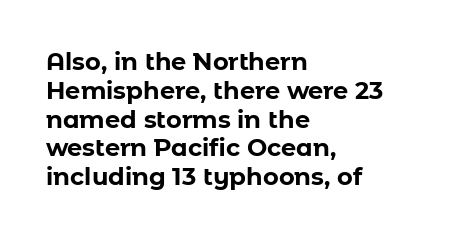
The image shows 24 px bold type, upright; set left-aligned, line spacing 1.2x, normal letter spacing, not underlined.
